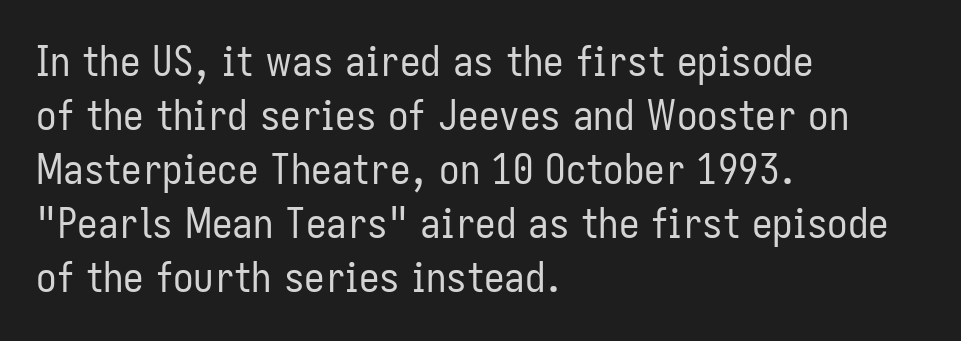
The image shows 41 px regular-weight, condensed sans-serif type, upright; set left-aligned, normal line spacing (1.32x), normal letter spacing, not underlined; low stroke contrast and a medium x-height.
